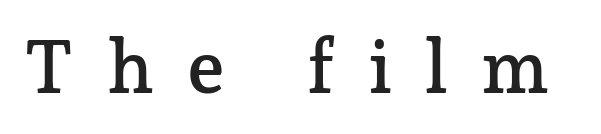
The image shows 74 px serif type, upright; set unusually wide letter spacing (+0.45 em), not underlined; low stroke contrast and a medium x-height.
